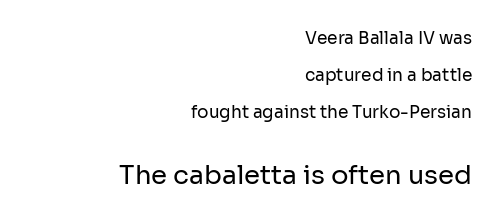
Q: Is the text bold? A: No.
Q: Is the text italic (slanted)? A: No, it is upright.
Q: Is the text underlined? A: No.
Q: How is the paragraph aligned? A: Right-aligned.
Q: Is the spacing between letters normal or unusually wide? A: Normal.
Q: Is the spacing between lines tight, normal or loose? A: Loose.
Q: Which block of text is set in a larger size, the first (top) or the second (bottom)? A: The second (bottom) one.
